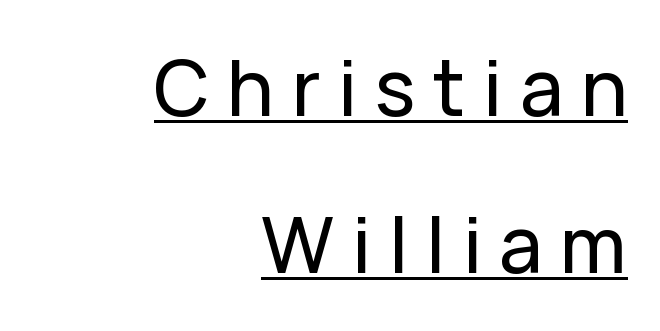
Q: Is the text italic (slanted)? A: No, it is upright.
Q: Is the typeface a serif or a sans-serif typeface? A: Sans-serif.
Q: Is the text underlined? A: Yes.
Q: How is the paragraph aligned? A: Right-aligned.
Q: Is the spacing between letters normal or unusually wide? A: Unusually wide.
Q: Is the spacing between lines tight, normal or loose? A: Loose.
Q: Width (condensed, normal, or wide)? A: Normal.
Q: Stroke contrast? A: Low.
Q: x-height? A: Medium.
Q: Monospaced? A: No.
